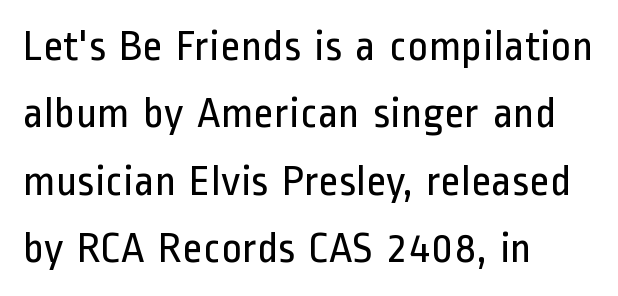
The image shows 44 px regular-weight, condensed sans-serif type, upright; set left-aligned, normal line spacing (1.53x), normal letter spacing, not underlined; low stroke contrast and a medium x-height.
